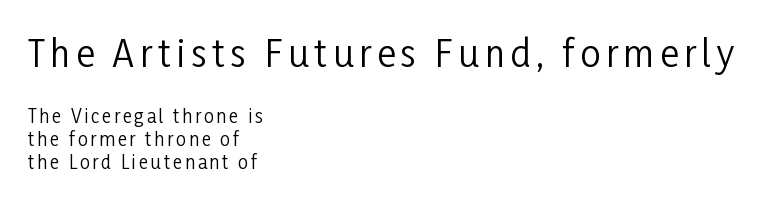
The image shows 36 px regular-weight, condensed sans-serif type, upright; set left-aligned, normal line spacing (1.28x), not underlined; the first (top) block is 2.0x larger; low stroke contrast and a medium x-height.
